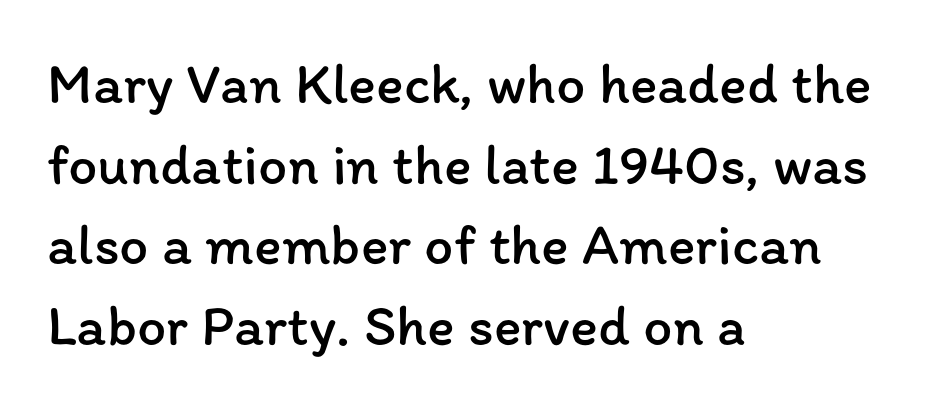
{"italic": "no", "bold": "no", "weight": "regular", "width": "normal", "stroke_contrast": "low", "x_height": "medium", "monospaced": "no", "underline": "no", "align": "left", "line_spacing": "normal", "line_spacing_ratio": 1.39, "letter_spacing": "normal", "letter_spacing_em": 0.0, "glyph_px": 58}
